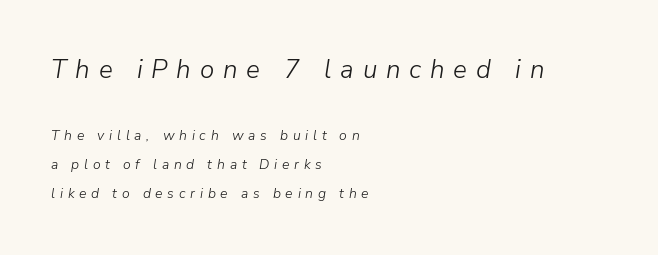
You could only call the tracking loose — the letters float apart. The rendering uses a large line-height, opening up the rows. Notice how the passage keeps a crisp vertical edge on the left only. Heft: none added — not bold. A typesetter would mark this as italic. The foot of each line stays bare and open.
